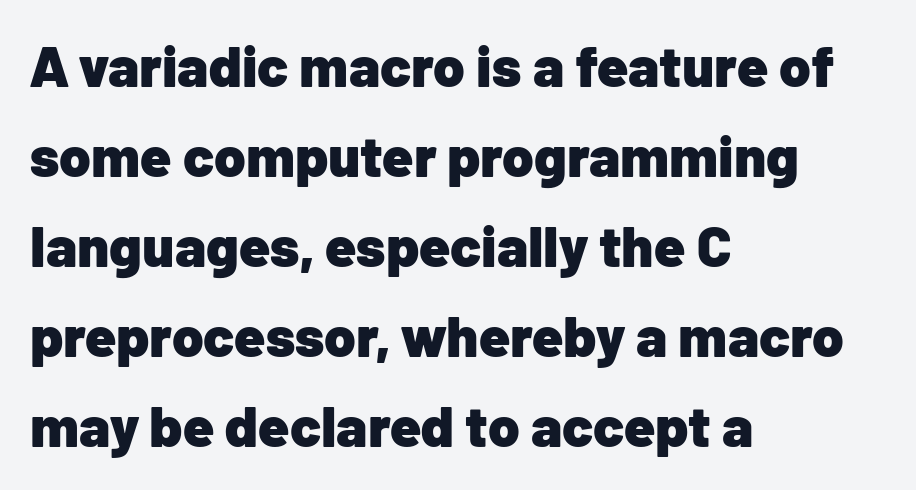
The image shows 57 px heavy sans-serif type, upright; set left-aligned, normal line spacing (1.58x), normal letter spacing, not underlined; low stroke contrast and a medium x-height.
